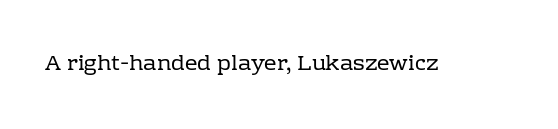
Q: Is the text bold? A: No.
Q: Is the text italic (slanted)? A: No, it is upright.
Q: Is the text underlined? A: No.
Q: Is the spacing between letters normal or unusually wide? A: Normal.
